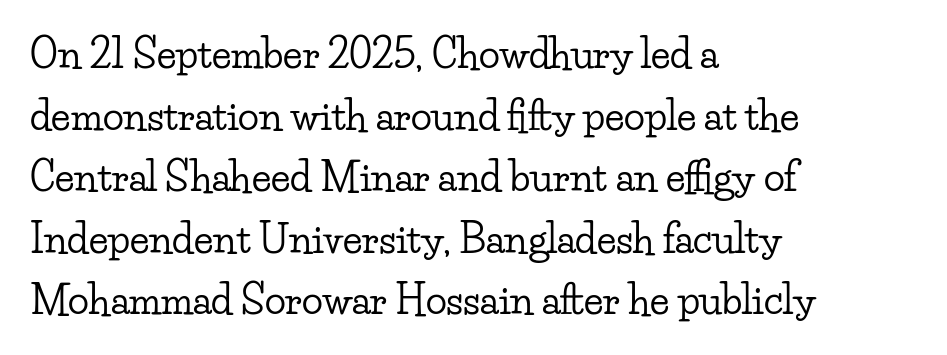
{"serif": "yes", "italic": "no", "width": "wide", "stroke_contrast": "low", "x_height": "small", "monospaced": "no", "underline": "no", "align": "left", "line_spacing": "normal", "line_spacing_ratio": 1.58, "letter_spacing": "normal", "letter_spacing_em": 0.0, "glyph_px": 39}
